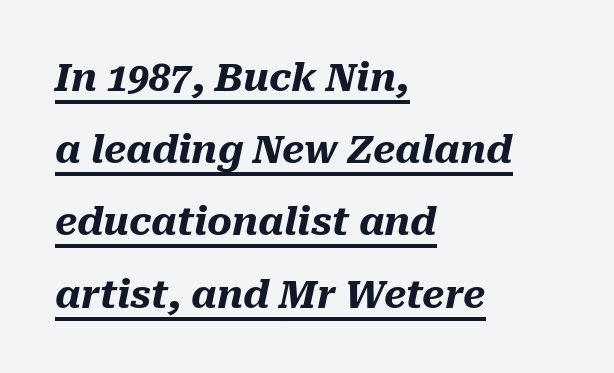
Q: Is the text bold? A: Yes.
Q: Is the text italic (slanted)? A: Yes, it leans right by about 10 degrees.
Q: Is the text underlined? A: Yes.
Q: How is the paragraph aligned? A: Left-aligned.
Q: Is the spacing between letters normal or unusually wide? A: Normal.
Q: Is the spacing between lines tight, normal or loose? A: Loose.
Q: Width (condensed, normal, or wide)? A: Normal.
Q: Stroke contrast? A: Medium.
Q: x-height? A: Medium.
Q: Monospaced? A: No.
